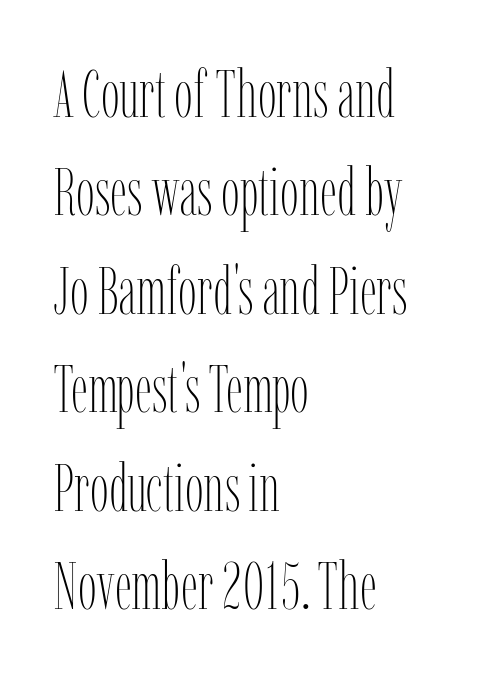
The letters look calm and open, with moderate or lighter stems. The rendering uses natural spacing where letterforms have individual widths. These lines are set flush left with a ragged right edge. The font's upright variant was chosen for this text.
